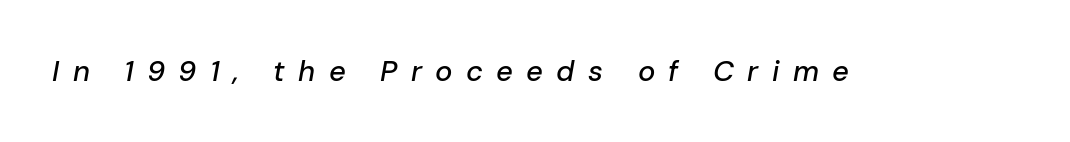
{"italic": "yes", "lean": "right", "slant_degrees": 10, "width": "normal", "stroke_contrast": "low", "x_height": "medium", "monospaced": "no", "underline": "no", "letter_spacing": "wide", "letter_spacing_em": 0.46, "glyph_px": 29}
